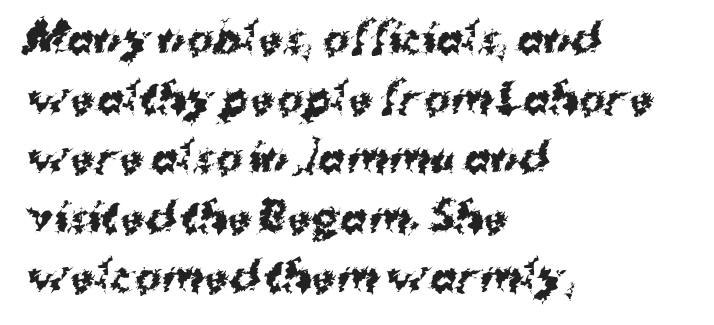
This sample uses plain, unmodified letter spacing. These lines sit exactly where default settings would place them. Visually the block forms a straight wall on the left and a jagged coastline on the right. On the weight axis this lands at bold, roughly 700.
